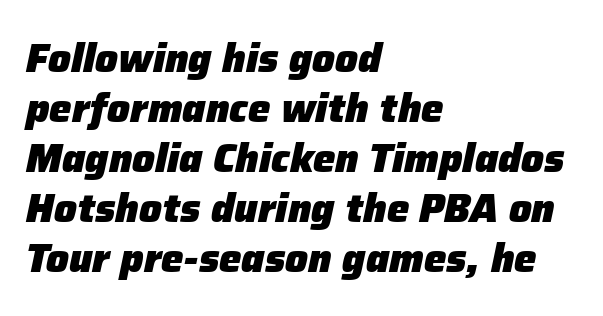
In CSS terms this would be text-align: left. Look at the stroke-to-counter ratio: heavy, a bold. Character widths vary here, with narrow letters taking less room than wide ones. The area under the type is left untouched. Nobody touched the tracking dial on this one.
